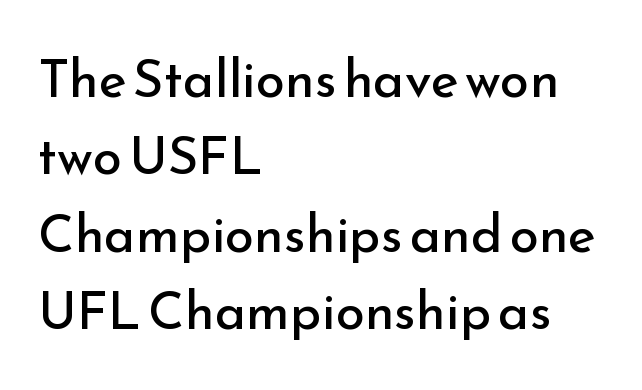
Decoration check: the copy has no underline. Each letter keeps its own natural width here, so spacing adapts to shape. These lines keep a tight, regular rhythm from letter to letter. The typeface has the unassuming heft of standard copy or less.
